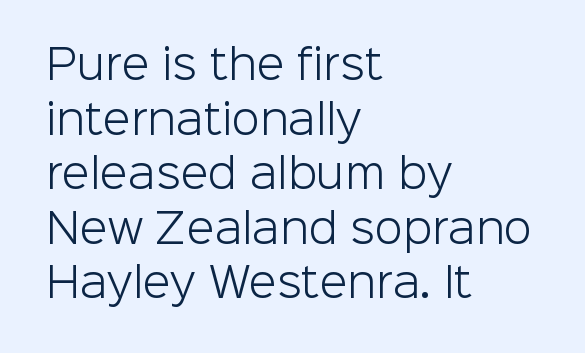
The image shows 41 px light sans-serif type, upright; set left-aligned, normal line spacing (1.33x), normal letter spacing, not underlined; low stroke contrast and a medium x-height.
